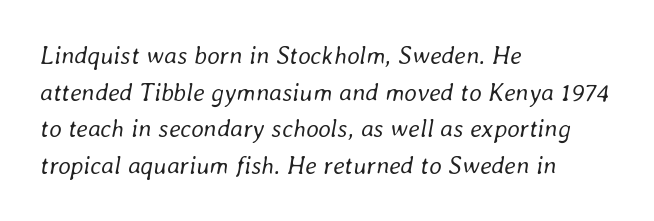
The image shows 25 px text type, italic (leaning right); set left-aligned, normal line spacing (1.47x), normal letter spacing, not underlined.
